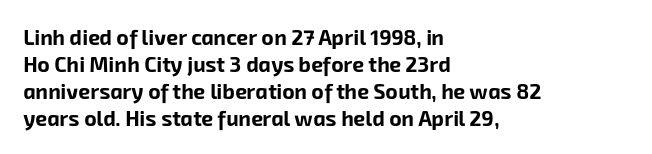
The image shows 21 px bold type; set left-aligned, normal line spacing (1.29x), normal letter spacing, not underlined.
